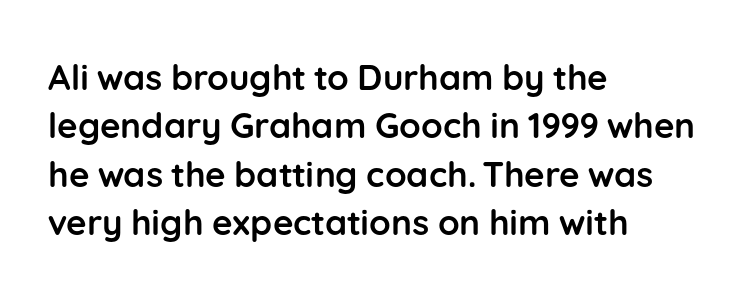
{"serif": "no", "italic": "no", "bold": "yes", "weight": "semibold", "width": "normal", "stroke_contrast": "low", "x_height": "medium", "monospaced": "no", "underline": "no", "align": "left", "line_spacing": "normal", "line_spacing_ratio": 1.38, "letter_spacing": "normal", "letter_spacing_em": 0.0, "glyph_px": 35}
